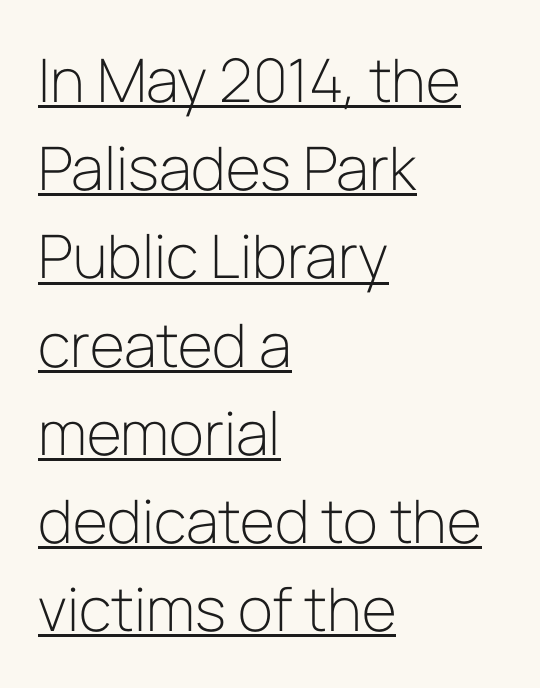
Observe the absence of serifs on each vertical stroke in this sample. The type is set solid horizontally, with unmodified tracking. Evenly set lines give the paragraph a standard silhouette. Left-aligned paragraph, ragged on the right. The specimen reads as upright at a glance. Weight: in the light-to-regular range.
